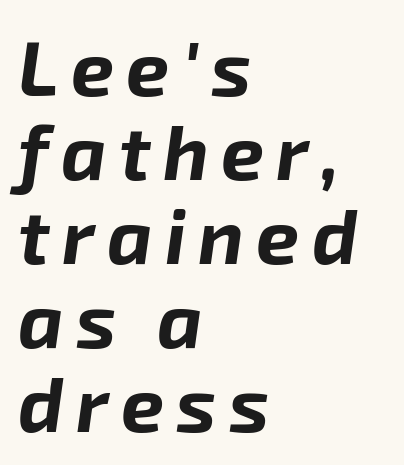
{"italic": "yes", "lean": "right", "slant_degrees": 8, "bold": "yes", "weight": "bold", "width": "normal", "stroke_contrast": "low", "x_height": "medium", "monospaced": "no", "underline": "no", "align": "left", "line_spacing": "tight", "line_spacing_ratio": 1.09, "glyph_px": 77}
